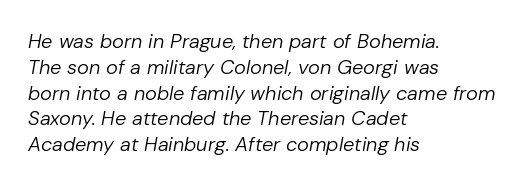
Q: Is the text bold? A: No.
Q: Is the text italic (slanted)? A: Yes, it leans right by about 10 degrees.
Q: Is the text underlined? A: No.
Q: How is the paragraph aligned? A: Left-aligned.
Q: Is the spacing between letters normal or unusually wide? A: Normal.
Q: Is the spacing between lines tight, normal or loose? A: Normal.
